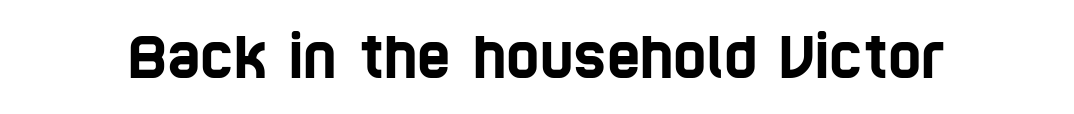
{"serif": "no", "width": "condensed", "stroke_contrast": "low", "x_height": "large", "monospaced": "no", "underline": "no", "letter_spacing": "normal", "letter_spacing_em": 0.0, "glyph_px": 57}
